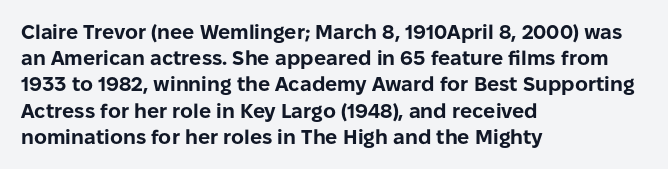
Q: Is the text bold? A: Yes.
Q: Is the text italic (slanted)? A: No, it is upright.
Q: Is the text underlined? A: No.
Q: How is the paragraph aligned? A: Left-aligned.
Q: Is the spacing between letters normal or unusually wide? A: Normal.
Q: Is the spacing between lines tight, normal or loose? A: Normal.
